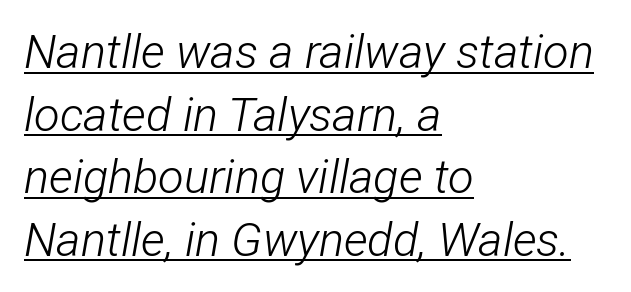
Q: Is the text bold? A: No.
Q: Is the text italic (slanted)? A: Yes, it leans right by about 12 degrees.
Q: Is the text underlined? A: Yes.
Q: How is the paragraph aligned? A: Left-aligned.
Q: Is the spacing between letters normal or unusually wide? A: Normal.
Q: Is the spacing between lines tight, normal or loose? A: Normal.
Q: Width (condensed, normal, or wide)? A: Condensed.
Q: Stroke contrast? A: Low.
Q: x-height? A: Medium.
Q: Monospaced? A: No.
